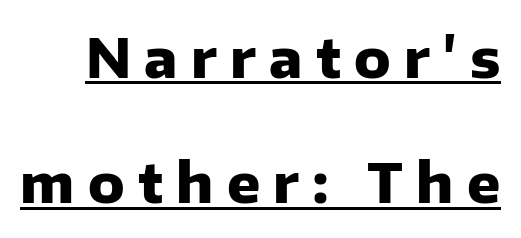
The image shows 55 px heavy sans-serif type, upright; set loose line spacing (2.28x), unusually wide letter spacing (+0.24 em), underlined; low stroke contrast and a medium x-height.
